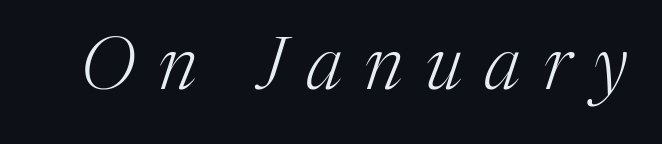
Q: Is the text bold? A: No.
Q: Is the text italic (slanted)? A: Yes, it leans right by about 17 degrees.
Q: Is the typeface a serif or a sans-serif typeface? A: Serif.
Q: Is the text underlined? A: No.
Q: Is the spacing between letters normal or unusually wide? A: Unusually wide.
Q: Width (condensed, normal, or wide)? A: Normal.
Q: Stroke contrast? A: Medium.
Q: x-height? A: Medium.
Q: Monospaced? A: No.
